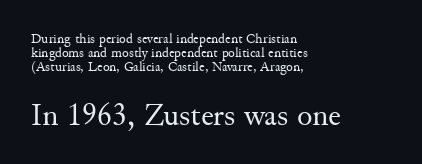
Q: Is the text bold? A: No.
Q: Is the text italic (slanted)? A: No, it is upright.
Q: Is the typeface a serif or a sans-serif typeface? A: Serif.
Q: Is the text underlined? A: No.
Q: How is the paragraph aligned? A: Left-aligned.
Q: Is the spacing between letters normal or unusually wide? A: Normal.
Q: Is the spacing between lines tight, normal or loose? A: Tight.
Q: Which block of text is set in a larger size, the first (top) or the second (bottom)? A: The second (bottom) one.
Q: Width (condensed, normal, or wide)? A: Normal.
Q: Stroke contrast? A: Medium.
Q: x-height? A: Small.
Q: Monospaced? A: No.
